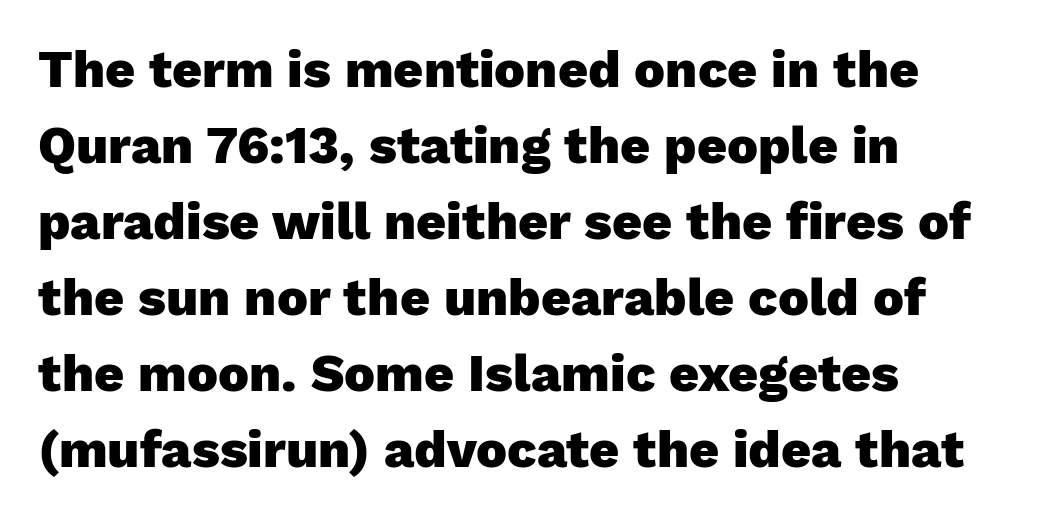
The image shows 52 px heavy sans-serif type, upright; set left-aligned, normal line spacing (1.46x), normal letter spacing, not underlined; low stroke contrast and a medium x-height.
